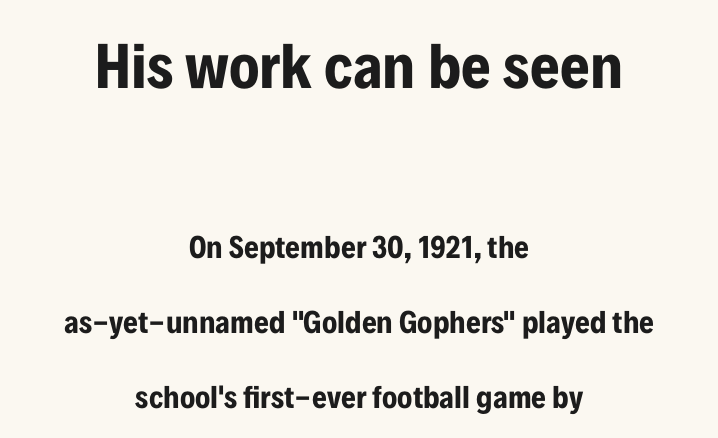
Q: Is the text bold? A: Yes.
Q: Is the text italic (slanted)? A: No, it is upright.
Q: Is the typeface a serif or a sans-serif typeface? A: Sans-serif.
Q: Is the text underlined? A: No.
Q: How is the paragraph aligned? A: Centered.
Q: Is the spacing between letters normal or unusually wide? A: Normal.
Q: Is the spacing between lines tight, normal or loose? A: Loose.
Q: Which block of text is set in a larger size, the first (top) or the second (bottom)? A: The first (top) one.
Q: Width (condensed, normal, or wide)? A: Condensed.
Q: Stroke contrast? A: Low.
Q: x-height? A: Medium.
Q: Monospaced? A: No.
